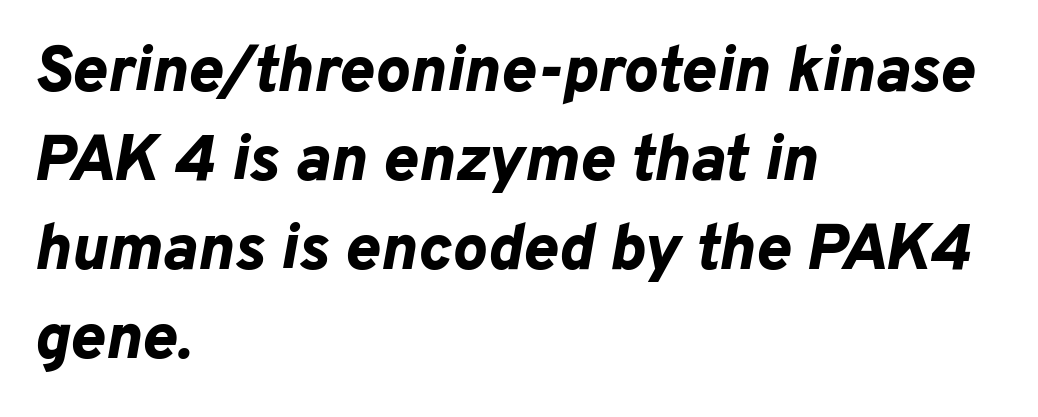
The image shows 65 px bold type, italic (leaning right); set left-aligned, normal line spacing (1.37x), normal letter spacing, not underlined; low stroke contrast and a medium x-height.
